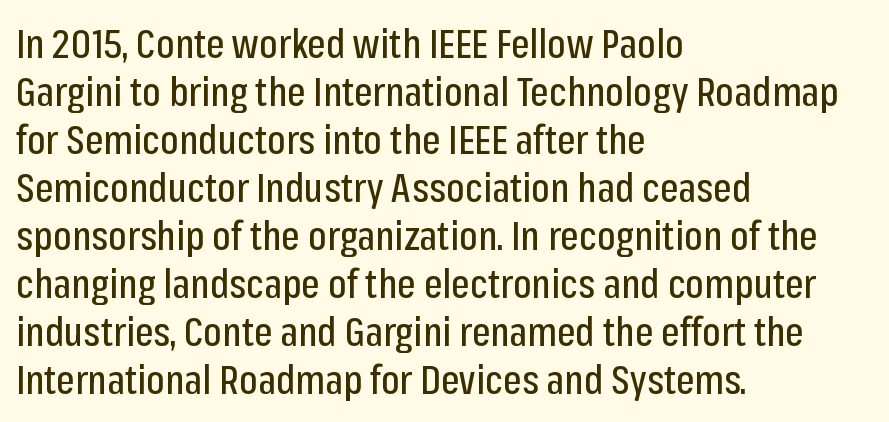
Q: Is the text italic (slanted)? A: No, it is upright.
Q: Is the typeface a serif or a sans-serif typeface? A: Sans-serif.
Q: Is the text underlined? A: No.
Q: How is the paragraph aligned? A: Left-aligned.
Q: Is the spacing between letters normal or unusually wide? A: Normal.
Q: Width (condensed, normal, or wide)? A: Condensed.
Q: Stroke contrast? A: Low.
Q: x-height? A: Medium.
Q: Monospaced? A: No.
